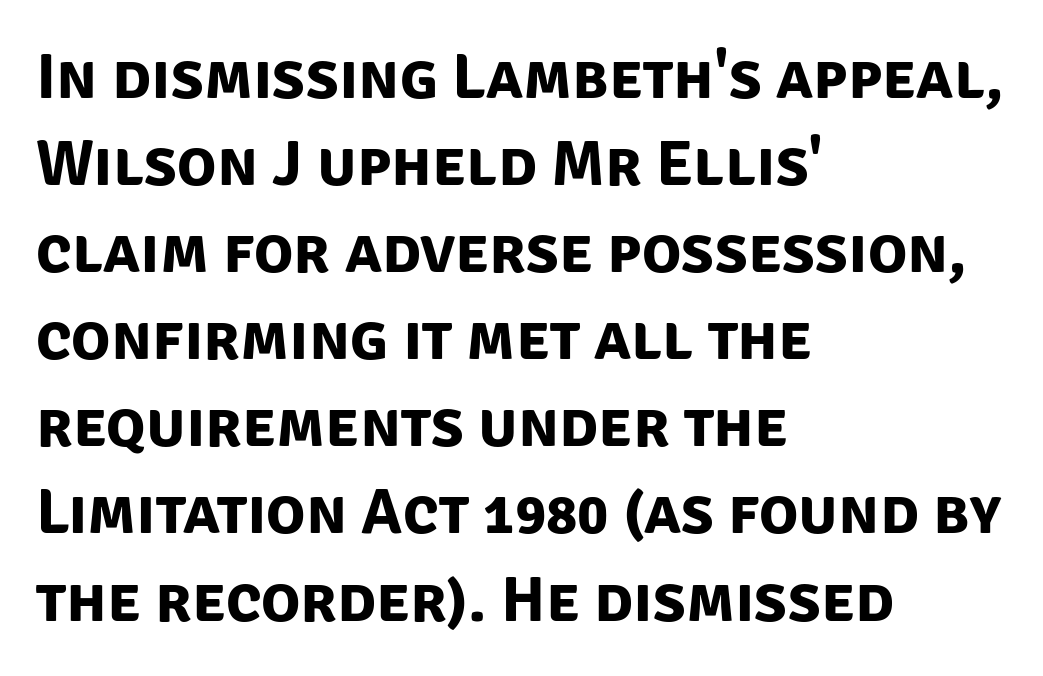
{"serif": "no", "bold": "yes", "weight": "bold", "width": "normal", "stroke_contrast": "low", "x_height": "large", "monospaced": "no", "underline": "no", "align": "left", "line_spacing": "normal", "line_spacing_ratio": 1.34, "letter_spacing": "normal", "letter_spacing_em": 0.0, "glyph_px": 65}
